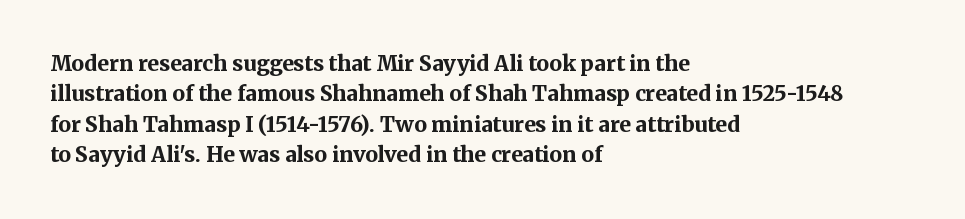
{"italic": "no", "bold": "yes", "underline": "no", "align": "left", "line_spacing": "normal", "line_spacing_ratio": 1.45, "letter_spacing": "normal", "letter_spacing_em": 0.0, "glyph_px": 21}
